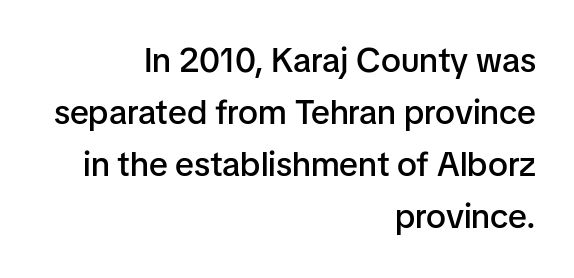
The vertical gap from one line to the next is medium. Its strokes are somewhat broadened, the hallmark of semibold type. You could not count columns in this text — the font is proportionally spaced. Alignment: flush right. The text was rendered using a sans face with plain stroke endings.
